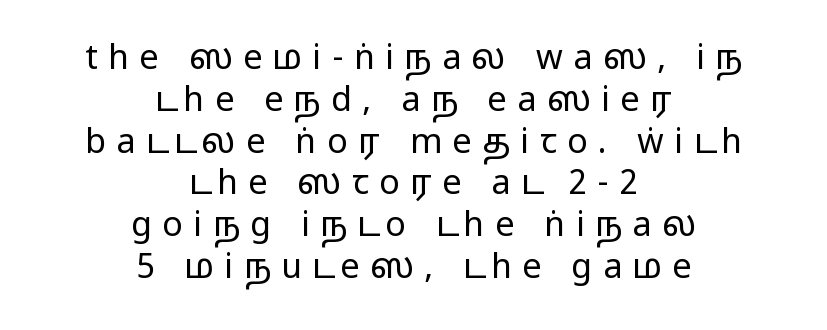
{"serif": "no", "italic": "no", "width": "wide", "stroke_contrast": "medium", "monospaced": "no", "underline": "no", "align": "center", "line_spacing_ratio": 1.23, "letter_spacing": "wide", "letter_spacing_em": 0.31, "glyph_px": 34}
